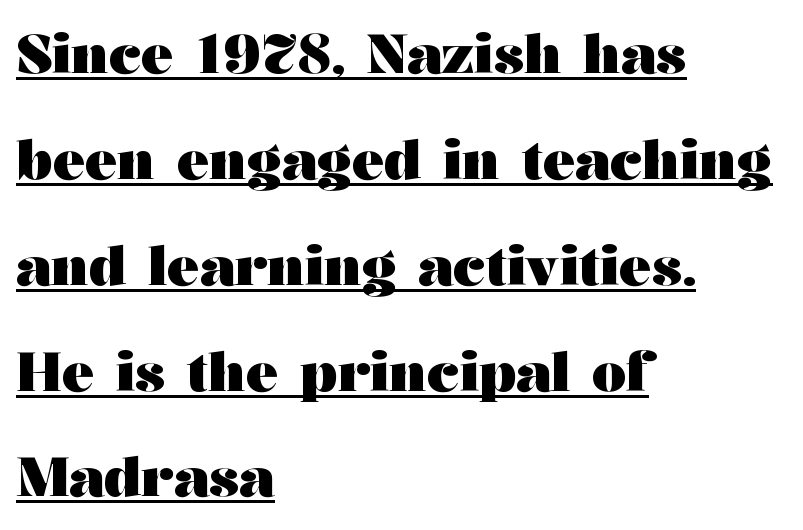
The image shows 54 px heavy, wide serif type, upright; set left-aligned, loose line spacing (1.96x), normal letter spacing, underlined; medium stroke contrast and a medium x-height.
